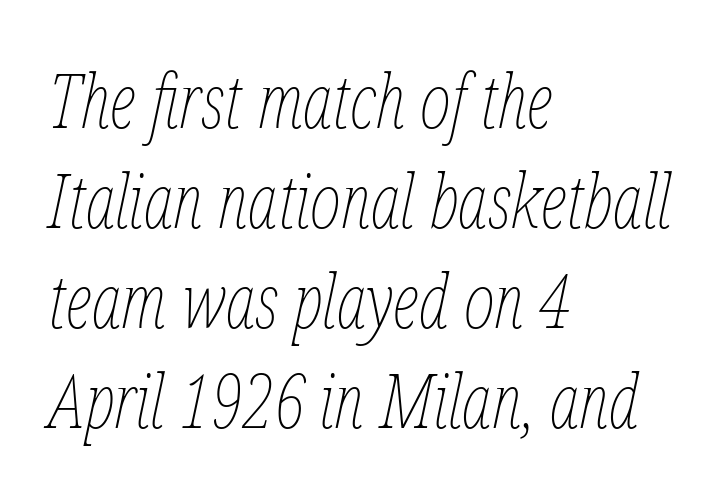
Q: Is the text bold? A: No.
Q: Is the text italic (slanted)? A: Yes, it leans right by about 12 degrees.
Q: Is the text underlined? A: No.
Q: How is the paragraph aligned? A: Left-aligned.
Q: Is the spacing between letters normal or unusually wide? A: Normal.
Q: Is the spacing between lines tight, normal or loose? A: Normal.
Q: Width (condensed, normal, or wide)? A: Condensed.
Q: Stroke contrast? A: Low.
Q: x-height? A: Medium.
Q: Monospaced? A: No.
